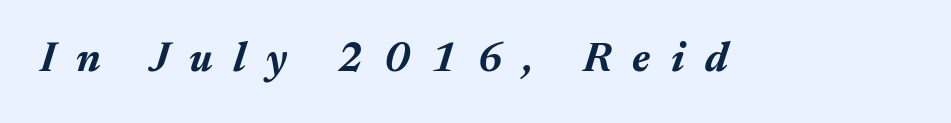
Q: Is the text bold? A: Yes.
Q: Is the text italic (slanted)? A: Yes, it leans right by about 17 degrees.
Q: Is the text underlined? A: No.
Q: Is the spacing between letters normal or unusually wide? A: Unusually wide.
Q: Width (condensed, normal, or wide)? A: Normal.
Q: Stroke contrast? A: Medium.
Q: x-height? A: Medium.
Q: Monospaced? A: No.
